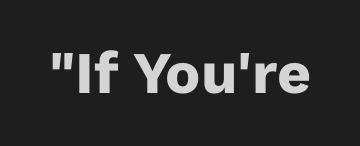
In terms of posture, this sample is upright. Typesetter's note: full bold, strokes at maximum text heaviness. Each word holds together tightly as a unit, with standard inter-letter gaps. The zone under the glyphs is completely vacant.
